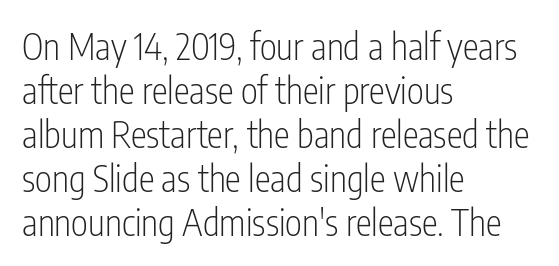
The image shows 36 px light, condensed sans-serif type, upright; set left-aligned, line spacing 1.22x, normal letter spacing, not underlined; low stroke contrast and a medium x-height.
